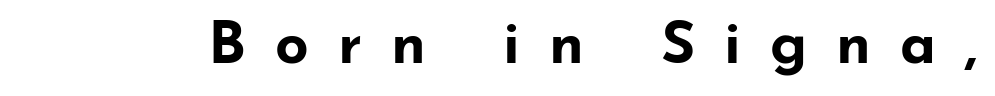
{"serif": "no", "italic": "no", "bold": "yes", "weight": "bold", "width": "wide", "stroke_contrast": "low", "x_height": "small", "monospaced": "no", "underline": "no", "letter_spacing": "wide", "letter_spacing_em": 0.49, "glyph_px": 59}
